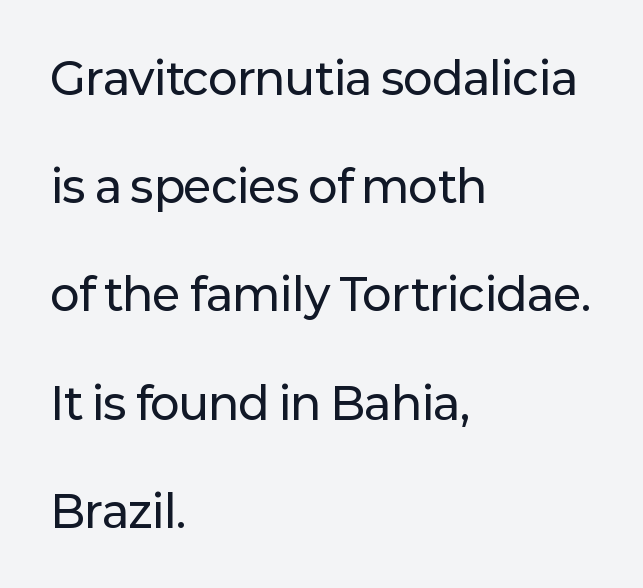
The passage shown stacks its lines with a broad gap. These lines keep a tight, regular rhythm from letter to letter. Unlike a traditional serif, this face leaves its strokes unadorned. Each letter keeps its own natural width here, so spacing adapts to shape. Nope, not italic — everything's standing straight.
